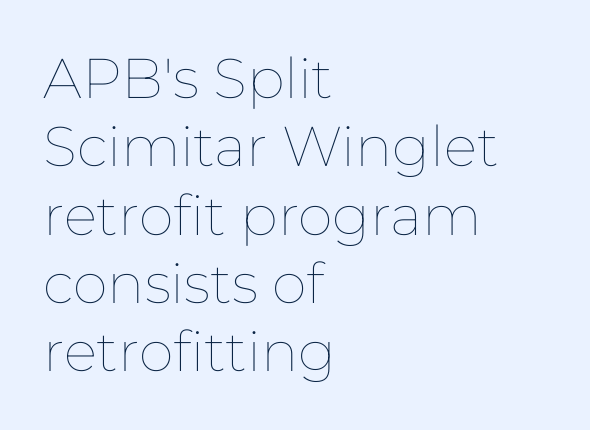
The image shows 56 px thin type, upright; set left-aligned, line spacing 1.22x, normal letter spacing, not underlined; low stroke contrast and a medium x-height.
